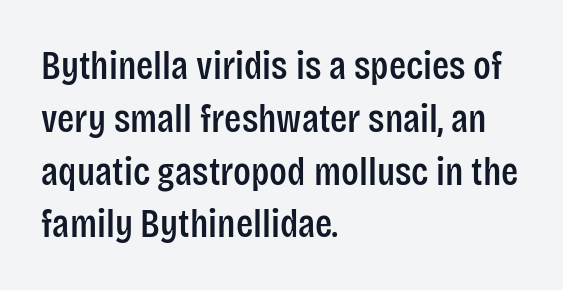
Q: Is the text italic (slanted)? A: No, it is upright.
Q: Is the typeface a serif or a sans-serif typeface? A: Sans-serif.
Q: Is the text underlined? A: No.
Q: How is the paragraph aligned? A: Left-aligned.
Q: Is the spacing between letters normal or unusually wide? A: Normal.
Q: Is the spacing between lines tight, normal or loose? A: Normal.
Q: Width (condensed, normal, or wide)? A: Condensed.
Q: Stroke contrast? A: Low.
Q: x-height? A: Large.
Q: Monospaced? A: No.
